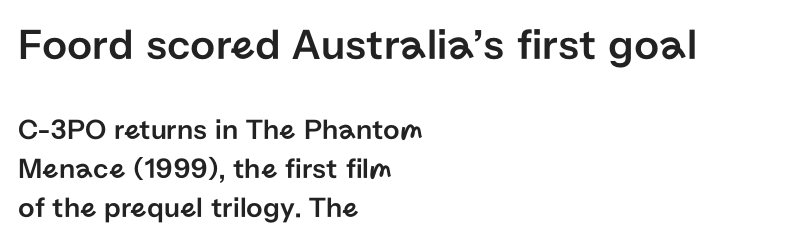
Q: Is the text italic (slanted)? A: No, it is upright.
Q: Is the typeface a serif or a sans-serif typeface? A: Sans-serif.
Q: Is the text underlined? A: No.
Q: How is the paragraph aligned? A: Left-aligned.
Q: Is the spacing between letters normal or unusually wide? A: Normal.
Q: Is the spacing between lines tight, normal or loose? A: Normal.
Q: Which block of text is set in a larger size, the first (top) or the second (bottom)? A: The first (top) one.
Q: Width (condensed, normal, or wide)? A: Normal.
Q: Stroke contrast? A: Low.
Q: x-height? A: Medium.
Q: Monospaced? A: No.
